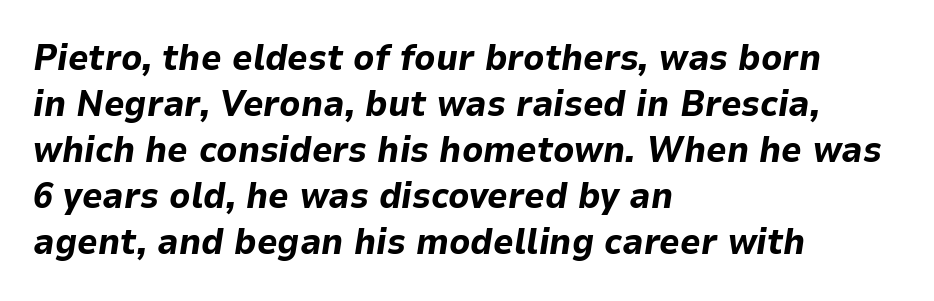
The image shows 36 px bold type, italic (leaning right); set left-aligned, normal line spacing (1.28x), normal letter spacing, not underlined; low stroke contrast and a medium x-height.
